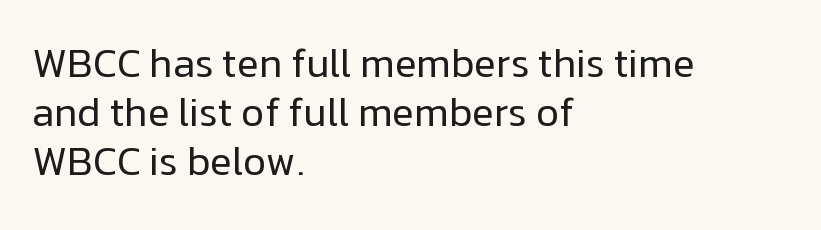
The image shows 40 px regular-weight sans-serif type, upright; set left-aligned, line spacing 1.22x, normal letter spacing, not underlined; low stroke contrast and a medium x-height.
